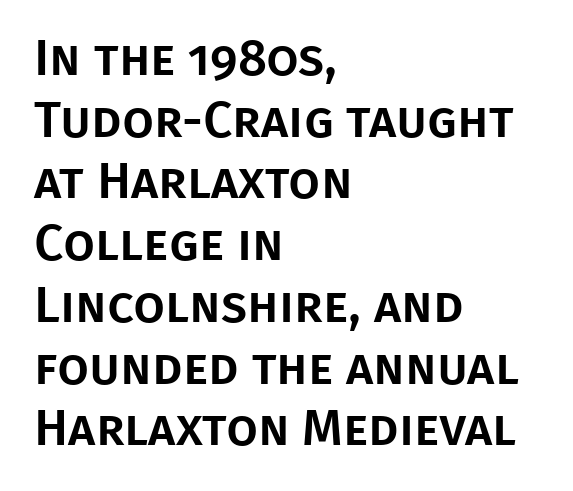
The image shows 51 px sans-serif type, upright; set left-aligned, line spacing 1.21x, normal letter spacing, not underlined; low stroke contrast and a large x-height.
